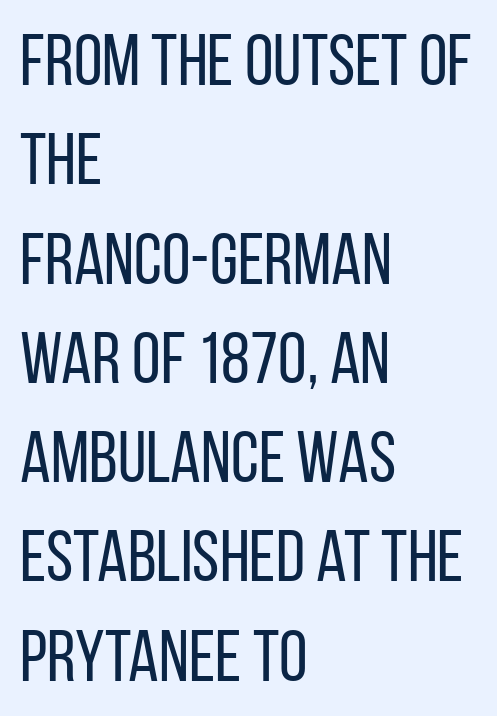
Glance below the letters and you will spot only blank space. The typesetter chose a ragged-right arrangement here. No feet cap the strokes, marking this as sans-serif type. Weight: regular or lighter. These lines keep a tight, regular rhythm from letter to letter. You could not count columns in this text — the font is proportionally spaced.
